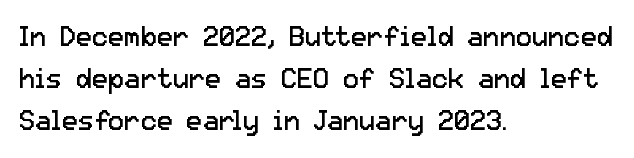
Q: Is the text bold? A: No.
Q: Is the text italic (slanted)? A: No, it is upright.
Q: Is the text underlined? A: No.
Q: How is the paragraph aligned? A: Left-aligned.
Q: Is the spacing between letters normal or unusually wide? A: Normal.
Q: Is the spacing between lines tight, normal or loose? A: Normal.
